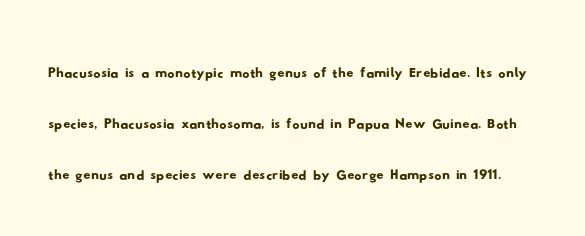
The image shows 36 px wide sans-serif type; set normal line spacing (1.42x), normal letter spacing, not underlined; low stroke contrast and a small x-height.
